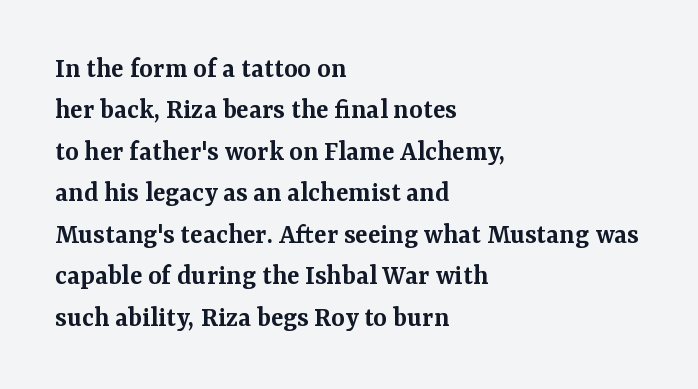
Q: Is the text bold? A: Semi-bold.
Q: Is the text italic (slanted)? A: No, it is upright.
Q: Is the typeface a serif or a sans-serif typeface? A: Serif.
Q: Is the text underlined? A: No.
Q: How is the paragraph aligned? A: Left-aligned.
Q: Is the spacing between letters normal or unusually wide? A: Normal.
Q: Is the spacing between lines tight, normal or loose? A: Normal.
Q: Width (condensed, normal, or wide)? A: Normal.
Q: Stroke contrast? A: Medium.
Q: x-height? A: Medium.
Q: Monospaced? A: No.
